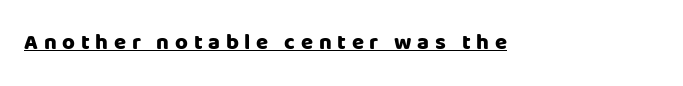
{"italic": "no", "bold": "yes", "underline": "yes", "letter_spacing": "wide", "letter_spacing_em": 0.26, "glyph_px": 22}
